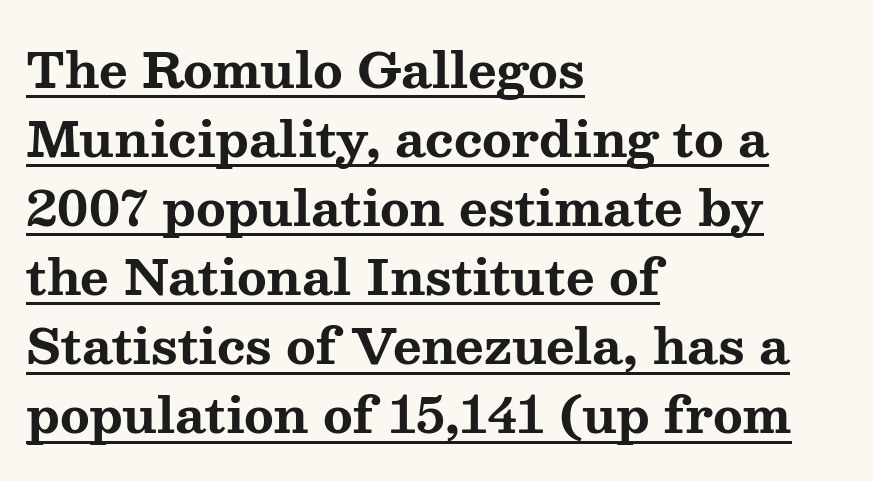
Baseline-to-baseline distance is the conventional proportion of letter height. Is there an underline? Yes — a line sits under the letters. A serif font was chosen for this passage. It's the straight-up-and-down kind of type. This sample has the flowing, uneven cadence of proportional lettering. Spacing between characters is what you'd get straight out of the box.
